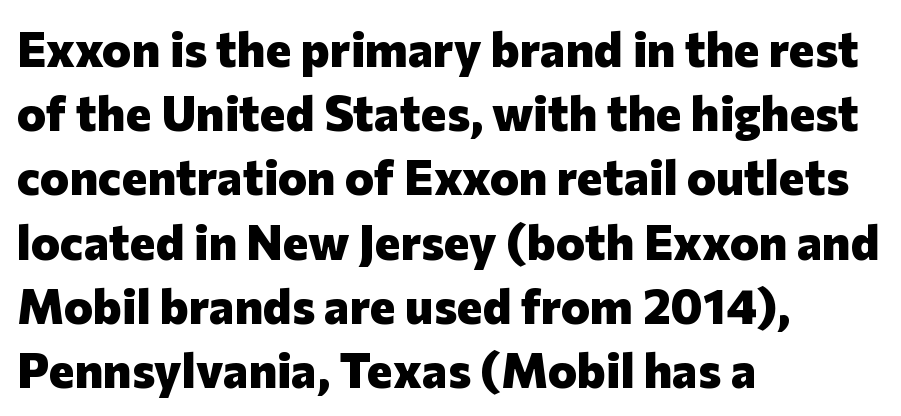
The image shows 49 px heavy sans-serif type, upright; set left-aligned, normal line spacing (1.31x), normal letter spacing, not underlined; low stroke contrast and a medium x-height.
